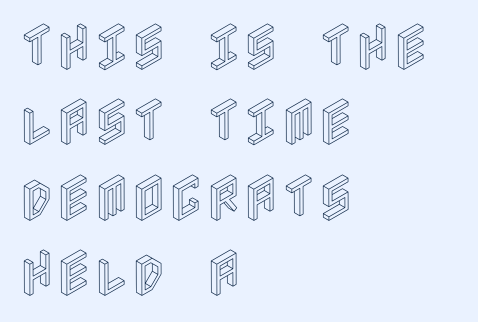
{"italic": "no", "width": "condensed", "x_height": "large", "underline": "no", "align": "left", "line_spacing": "normal", "line_spacing_ratio": 1.48, "letter_spacing": "normal", "letter_spacing_em": 0.0, "glyph_px": 51}
